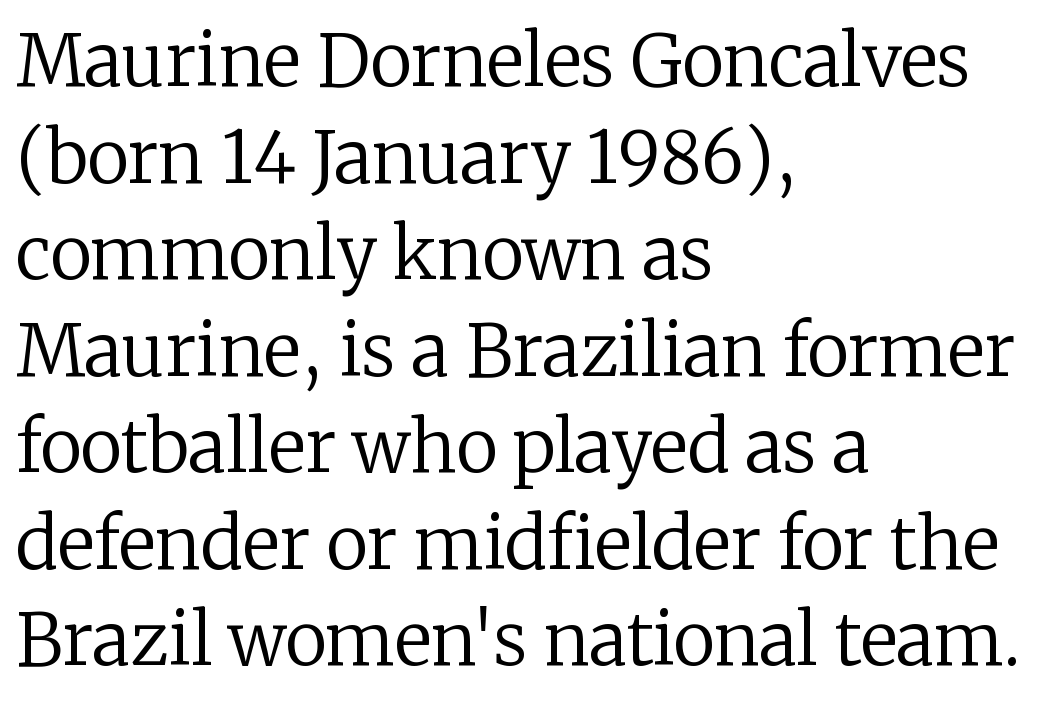
Serif or sans? Serif — the stroke terminals have little feet. Caption: face not bold, strokes unweighted. When letters stand straight like this, we call the style roman or upright. This rendering features lettering with no underline. All the whitespace from short lines collects on the right.
